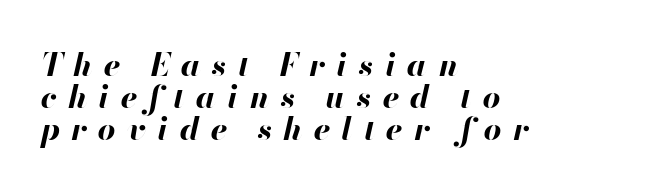
Q: Is the text bold? A: Yes.
Q: Is the text italic (slanted)? A: Yes, it leans right by about 13 degrees.
Q: Is the text underlined? A: No.
Q: How is the paragraph aligned? A: Left-aligned.
Q: Is the spacing between letters normal or unusually wide? A: Unusually wide.
Q: Is the spacing between lines tight, normal or loose? A: Tight.
Q: Width (condensed, normal, or wide)? A: Normal.
Q: Stroke contrast? A: High.
Q: x-height? A: Small.
Q: Monospaced? A: No.
